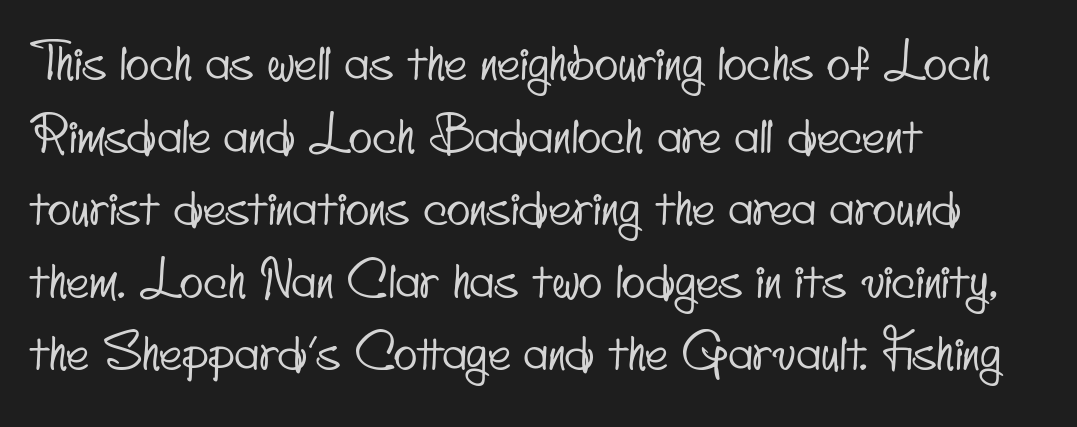
The image shows 49 px condensed sans-serif type; set left-aligned, normal line spacing (1.48x), normal letter spacing, not underlined; low stroke contrast and a small x-height.
